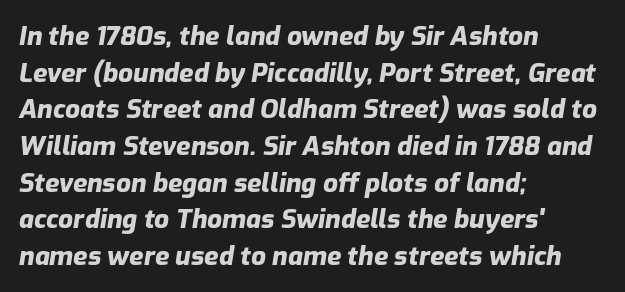
Q: Is the text bold? A: Yes.
Q: Is the text italic (slanted)? A: Yes, it leans right by about 9 degrees.
Q: Is the text underlined? A: No.
Q: How is the paragraph aligned? A: Left-aligned.
Q: Is the spacing between letters normal or unusually wide? A: Normal.
Q: Is the spacing between lines tight, normal or loose? A: Normal.
